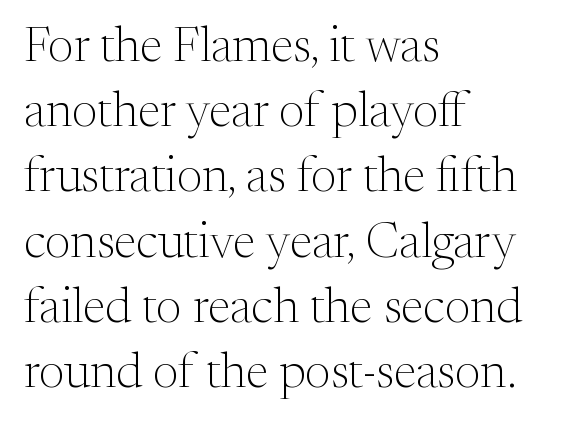
Each new line begins a customary step beneath the previous one. The letters advance in unequal steps, a hallmark of proportional type. Decoration check: the copy has no underline. What kind of face is this? One with serifs. Left-aligned paragraph, ragged on the right. There is no visible air inserted between adjacent glyphs.
